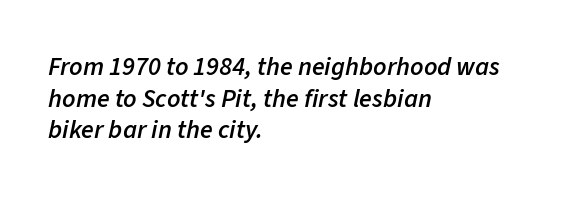
Q: Is the text bold? A: Semi-bold.
Q: Is the text italic (slanted)? A: Yes, it leans right by about 11 degrees.
Q: Is the text underlined? A: No.
Q: How is the paragraph aligned? A: Left-aligned.
Q: Is the spacing between letters normal or unusually wide? A: Normal.
